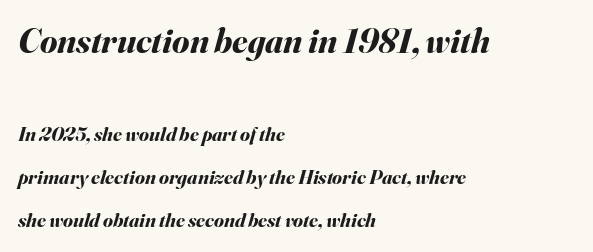
{"italic": "yes", "lean": "right", "slant_degrees": 16, "bold": "yes", "weight": "bold", "width": "normal", "stroke_contrast": "medium", "x_height": "small", "monospaced": "no", "underline": "no", "align": "left", "line_spacing": "loose", "line_spacing_ratio": 2.15, "letter_spacing": "normal", "letter_spacing_em": 0.0, "larger_block": "first", "size_ratio": 1.75, "glyph_px": 35}
